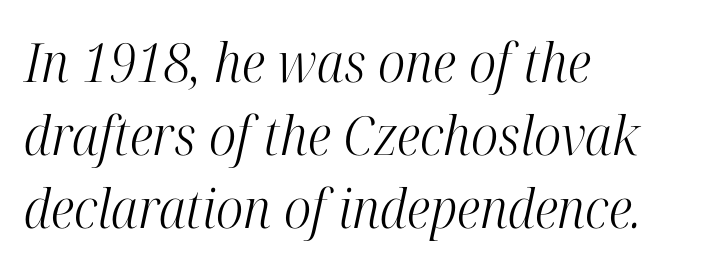
The image shows 54 px light, condensed serif type, italic (leaning right); set left-aligned, normal line spacing (1.35x), normal letter spacing, not underlined; high stroke contrast and a medium x-height.
